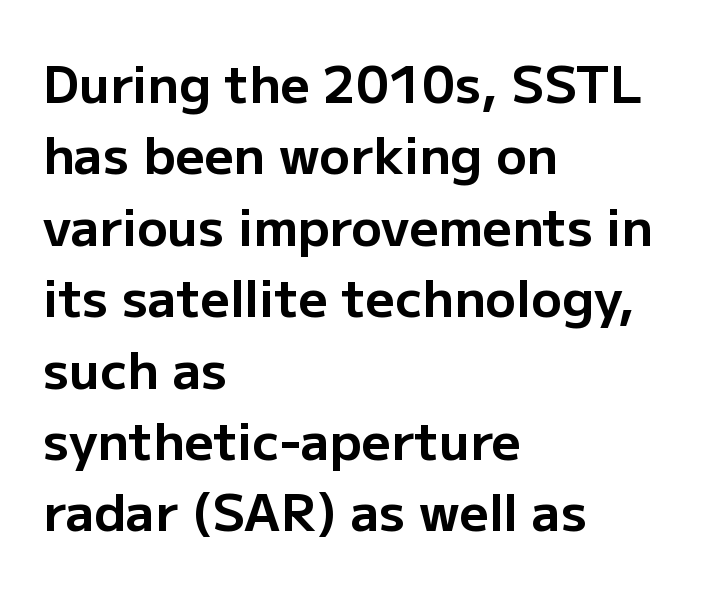
Q: Is the text bold? A: Yes.
Q: Is the text italic (slanted)? A: No, it is upright.
Q: Is the typeface a serif or a sans-serif typeface? A: Sans-serif.
Q: Is the text underlined? A: No.
Q: How is the paragraph aligned? A: Left-aligned.
Q: Is the spacing between letters normal or unusually wide? A: Normal.
Q: Is the spacing between lines tight, normal or loose? A: Normal.
Q: Width (condensed, normal, or wide)? A: Normal.
Q: Stroke contrast? A: Low.
Q: x-height? A: Medium.
Q: Monospaced? A: No.
